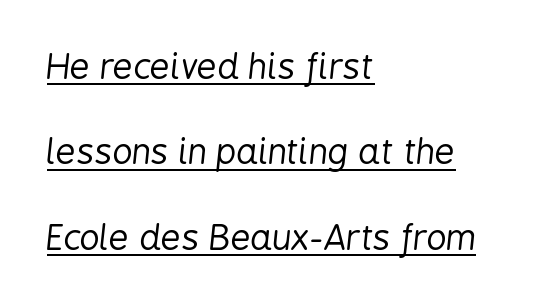
Students, observe the line beneath the letters — that is underlining. Students, note that the glyphs here touch the page at normal intervals. Do the characters align in a grid? No, the font is proportional. Think standard paragraph weight, or any step lighter than that. It's the slanting kind of type. These lines stack with their left ends in a neat column.
